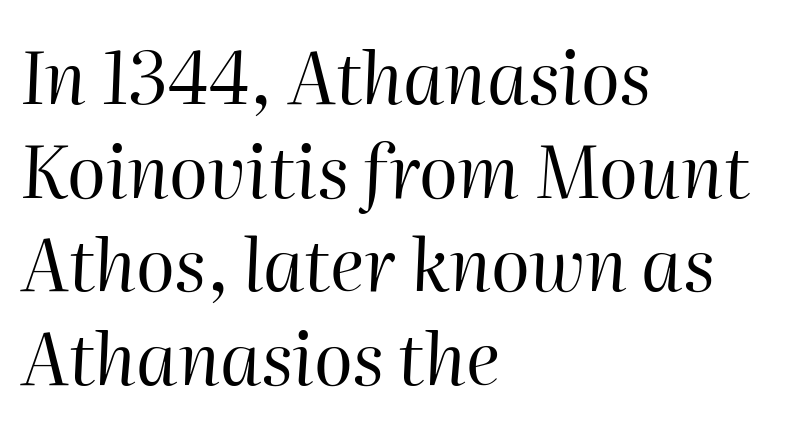
The image shows 72 px regular-weight type, italic (leaning right); set left-aligned, normal line spacing (1.3x), normal letter spacing, not underlined; high stroke contrast and a medium x-height.
